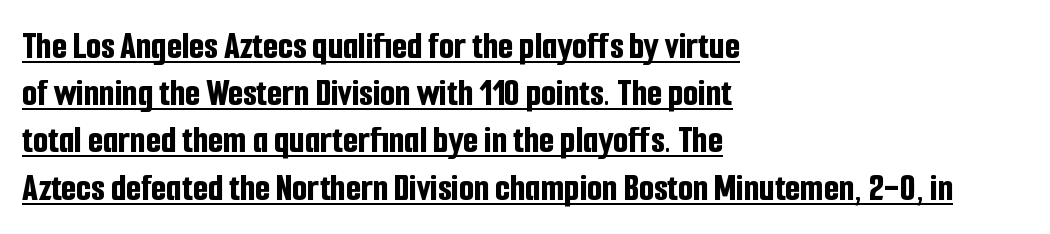
Q: Is the text bold? A: Yes.
Q: Is the text italic (slanted)? A: No, it is upright.
Q: Is the typeface a serif or a sans-serif typeface? A: Sans-serif.
Q: Is the text underlined? A: Yes.
Q: How is the paragraph aligned? A: Left-aligned.
Q: Is the spacing between letters normal or unusually wide? A: Normal.
Q: Width (condensed, normal, or wide)? A: Condensed.
Q: Stroke contrast? A: Low.
Q: x-height? A: Medium.
Q: Monospaced? A: No.
